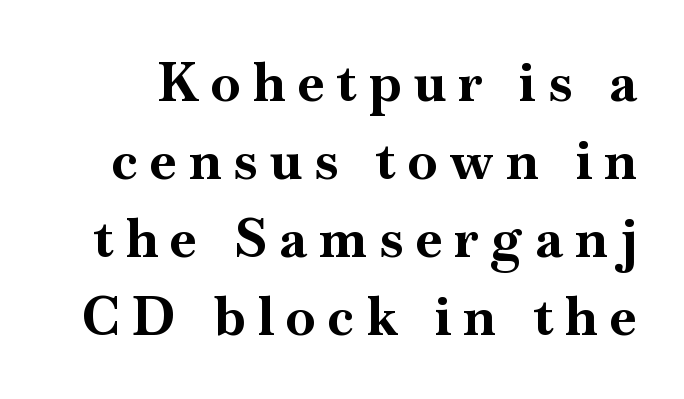
Q: Is the text bold? A: Yes.
Q: Is the text italic (slanted)? A: No, it is upright.
Q: Is the typeface a serif or a sans-serif typeface? A: Serif.
Q: Is the text underlined? A: No.
Q: Is the spacing between letters normal or unusually wide? A: Unusually wide.
Q: Is the spacing between lines tight, normal or loose? A: Normal.
Q: Width (condensed, normal, or wide)? A: Normal.
Q: Stroke contrast? A: High.
Q: x-height? A: Small.
Q: Monospaced? A: No.
